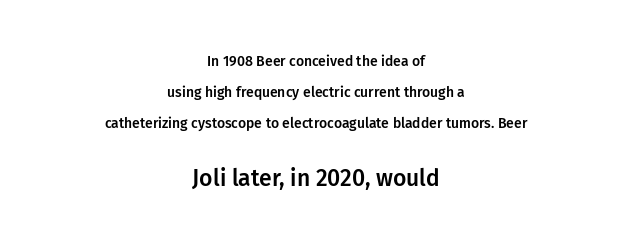
Q: Is the text italic (slanted)? A: No, it is upright.
Q: Is the text underlined? A: No.
Q: How is the paragraph aligned? A: Centered.
Q: Is the spacing between letters normal or unusually wide? A: Normal.
Q: Is the spacing between lines tight, normal or loose? A: Loose.
Q: Which block of text is set in a larger size, the first (top) or the second (bottom)? A: The second (bottom) one.
